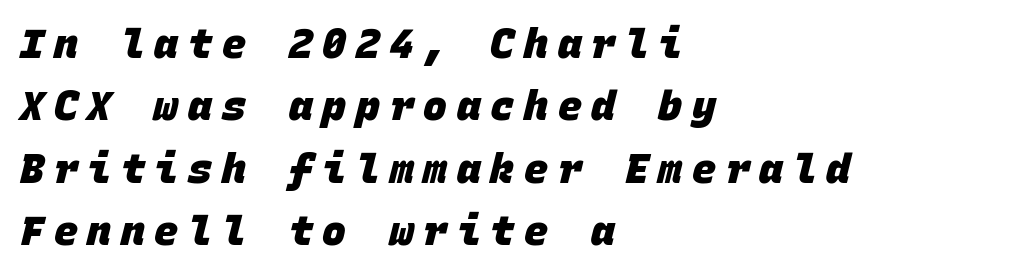
{"serif": "no", "bold": "yes", "weight": "heavy", "width": "normal", "stroke_contrast": "low", "x_height": "large", "monospaced": "yes", "underline": "no", "align": "left", "line_spacing": "normal", "line_spacing_ratio": 1.56, "letter_spacing": "wide", "letter_spacing_em": 0.24, "glyph_px": 40}
